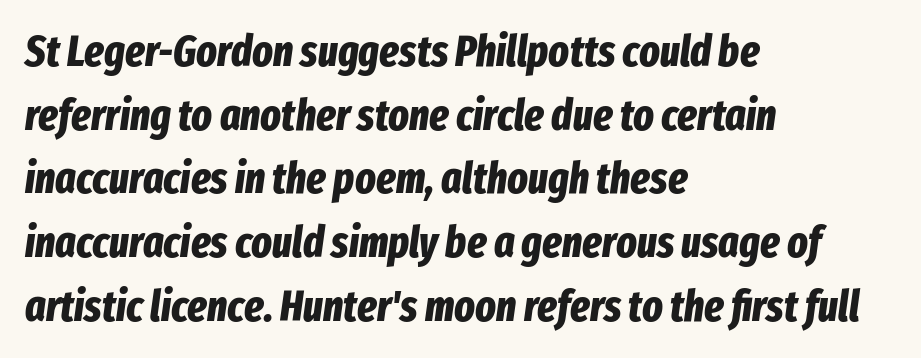
Inter-character spacing is left at the font's built-in metrics. The specimen reads as italic at a glance. Strong, thick strokes mark this as bold type. Whoever set this chose a conventional vertical rhythm. The text block is weighted toward the left margin, trailing off unevenly rightward. Unmarked baselines from the first word to the last.
